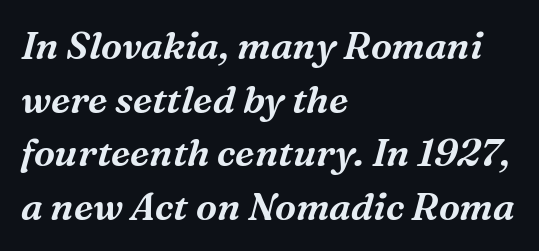
The image shows 38 px serif type, italic (leaning right); set left-aligned, normal line spacing (1.41x), normal letter spacing, not underlined; medium stroke contrast and a medium x-height.
